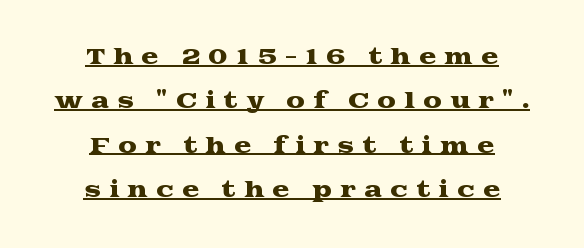
The image shows 21 px text type, upright; set centered, loose line spacing (2.11x), unusually wide letter spacing (+0.38 em), underlined.
